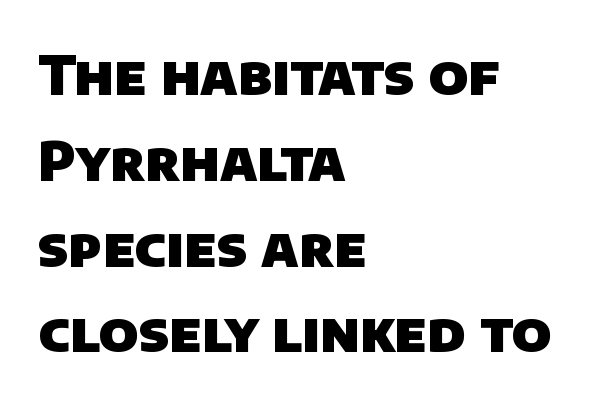
Alignment: flush left. The letters are bold, with thick, heavy strokes. Anything drawn beneath the words? Only blank space. Students, observe: this is what conventionally led text looks like. Proportional: the letters do not fall into vertical columns.
